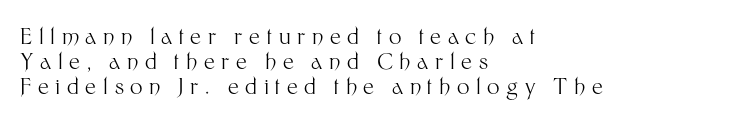
The image shows 22 px text type, upright; set left-aligned, tight line spacing (1.13x), unusually wide letter spacing (+0.3 em), not underlined.
